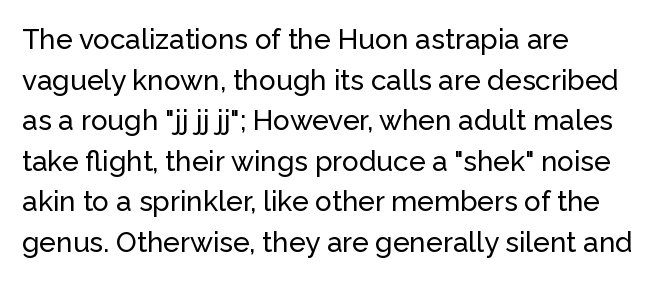
The rendering uses natural spacing where letterforms have individual widths. These lines were composed using upright roman letters. Observe the ordinary spacing: letters are neighbours, not strangers. The block of text has a typical density, with ordinary space between rows. Unlike a traditional serif, this face leaves its strokes unadorned. Honestly, there is no underline to notice here at all.
